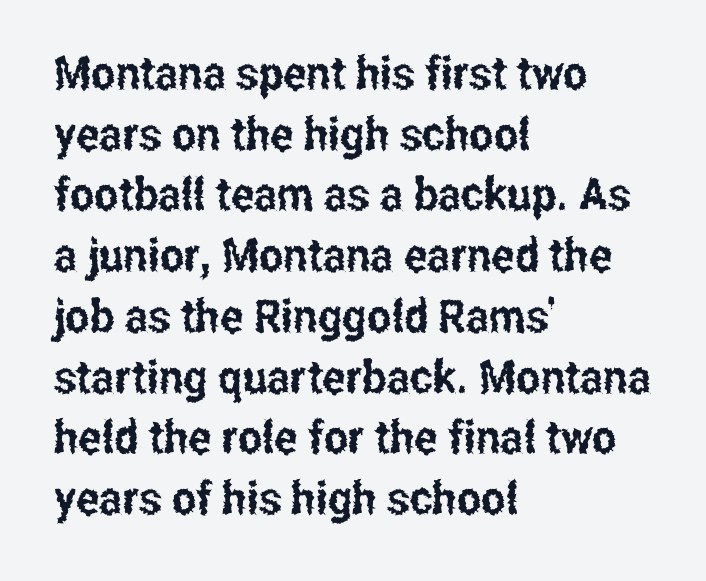
Q: Is the text italic (slanted)? A: No, it is upright.
Q: Is the typeface a serif or a sans-serif typeface? A: Sans-serif.
Q: Is the text underlined? A: No.
Q: How is the paragraph aligned? A: Left-aligned.
Q: Is the spacing between letters normal or unusually wide? A: Normal.
Q: Is the spacing between lines tight, normal or loose? A: Normal.
Q: Width (condensed, normal, or wide)? A: Condensed.
Q: Stroke contrast? A: Low.
Q: x-height? A: Medium.
Q: Monospaced? A: No.
